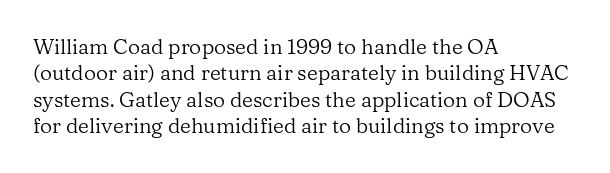
The image shows 21 px text type, upright; set left-aligned, normal line spacing (1.26x), normal letter spacing, not underlined.
